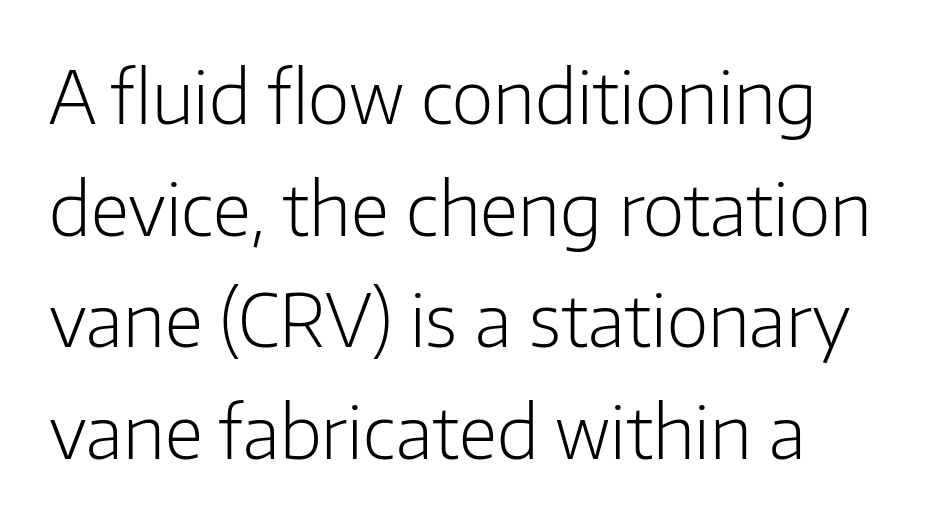
The image shows 72 px light sans-serif type, upright; set normal line spacing (1.55x), normal letter spacing, not underlined; low stroke contrast and a medium x-height.
